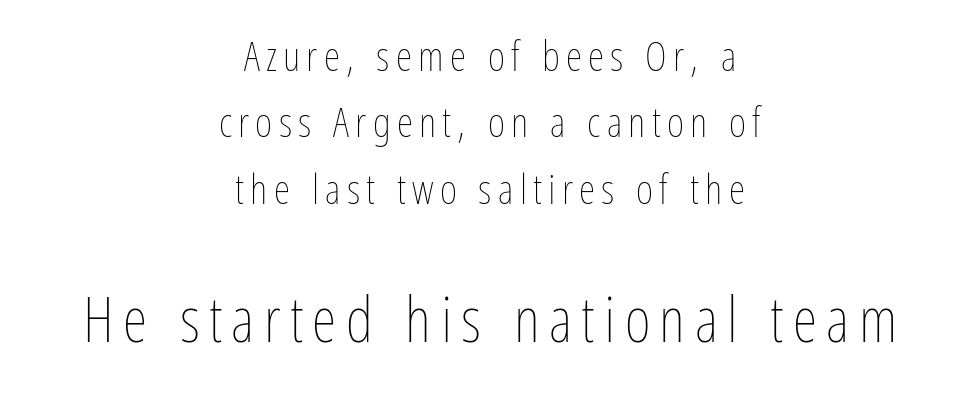
Q: Is the text bold? A: No.
Q: Is the text italic (slanted)? A: No, it is upright.
Q: Is the text underlined? A: No.
Q: How is the paragraph aligned? A: Centered.
Q: Is the spacing between lines tight, normal or loose? A: Normal.
Q: Which block of text is set in a larger size, the first (top) or the second (bottom)? A: The second (bottom) one.
Q: Width (condensed, normal, or wide)? A: Condensed.
Q: Stroke contrast? A: Low.
Q: x-height? A: Medium.
Q: Monospaced? A: No.
